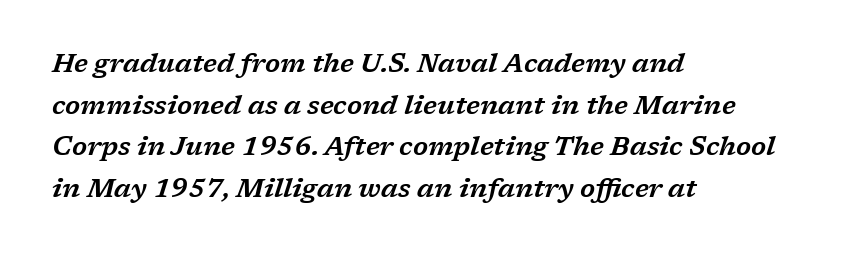
Nobody drew a line under any word here. Visually the block forms a straight wall on the left and a jagged coastline on the right. This sample keeps an unexceptional amount of space between lines. Spacing between characters is what you'd get straight out of the box. The font's italic variant was chosen for this text.
